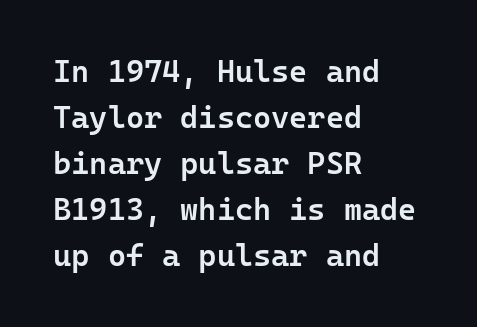
{"serif": "no", "italic": "no", "bold": "semi", "weight": "semibold", "width": "normal", "stroke_contrast": "low", "x_height": "medium", "underline": "no", "align": "left", "line_spacing": "normal", "line_spacing_ratio": 1.48, "letter_spacing": "normal", "letter_spacing_em": 0.0, "glyph_px": 31}
